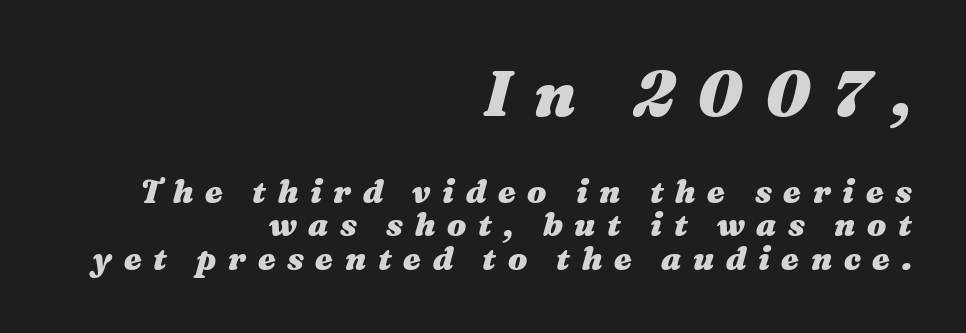
The image shows 63 px heavy, wide type, italic (leaning right); set right-aligned, tight line spacing (1.05x), unusually wide letter spacing (+0.36 em), not underlined; the first (top) block is 1.97x larger; medium stroke contrast and a medium x-height.
